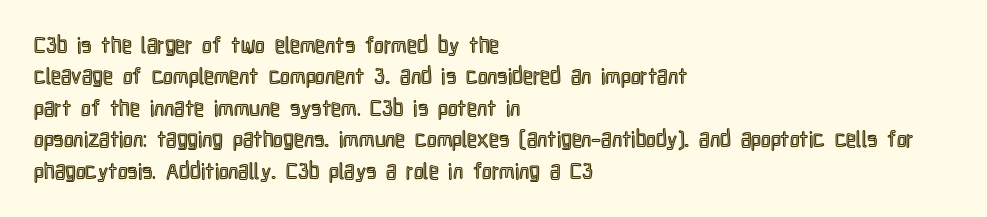
{"italic": "no", "underline": "no", "align": "left", "line_spacing": "normal", "line_spacing_ratio": 1.43, "letter_spacing": "normal", "letter_spacing_em": 0.0, "glyph_px": 22}
